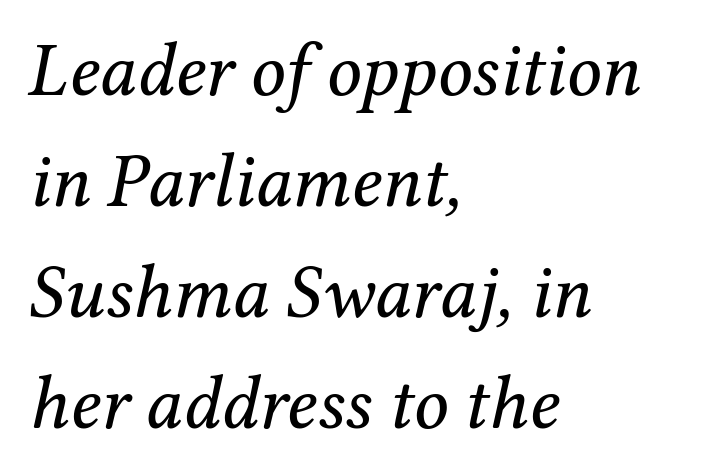
The axis of the letterforms is tilted away from vertical. The zone under the glyphs is completely vacant. The passage shown stacks its lines at a standard gap. The font family rendered here belongs to the serif group.
